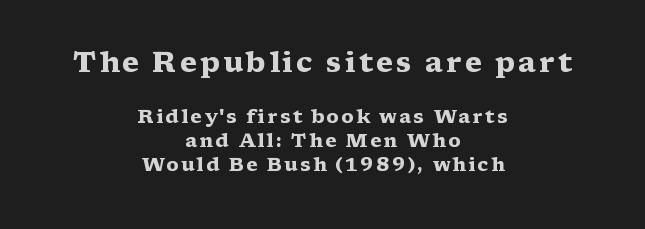
Plain, unruled lines of type. Do the characters align in a grid? No, the font is proportional. Horizontal bands of white between lines are of average thickness. The rendering shows small feet on the letterforms — a serif design. What weight is shown? A full bold with thick strokes. In terms of posture, this sample is upright.
